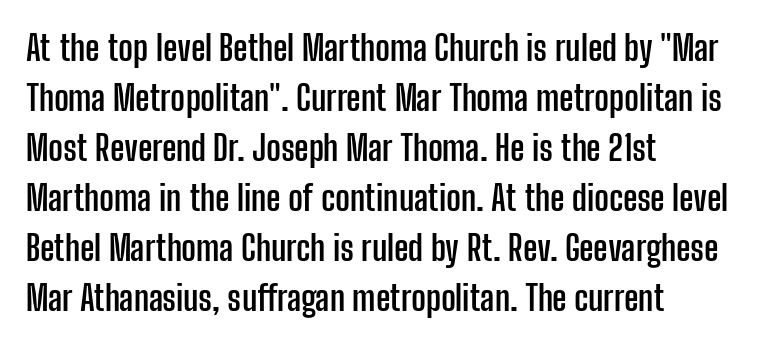
Q: Is the text bold? A: Yes.
Q: Is the text italic (slanted)? A: No, it is upright.
Q: Is the typeface a serif or a sans-serif typeface? A: Sans-serif.
Q: Is the text underlined? A: No.
Q: How is the paragraph aligned? A: Left-aligned.
Q: Is the spacing between letters normal or unusually wide? A: Normal.
Q: Is the spacing between lines tight, normal or loose? A: Normal.
Q: Width (condensed, normal, or wide)? A: Condensed.
Q: Stroke contrast? A: Low.
Q: x-height? A: Medium.
Q: Monospaced? A: No.
